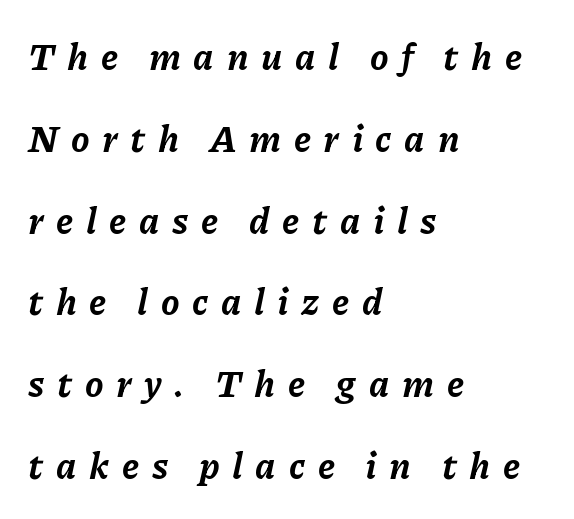
Q: Is the text bold? A: Yes.
Q: Is the text italic (slanted)? A: Yes, it leans right by about 11 degrees.
Q: Is the text underlined? A: No.
Q: How is the paragraph aligned? A: Left-aligned.
Q: Is the spacing between letters normal or unusually wide? A: Unusually wide.
Q: Is the spacing between lines tight, normal or loose? A: Loose.
Q: Width (condensed, normal, or wide)? A: Normal.
Q: Stroke contrast? A: Low.
Q: x-height? A: Medium.
Q: Monospaced? A: No.
